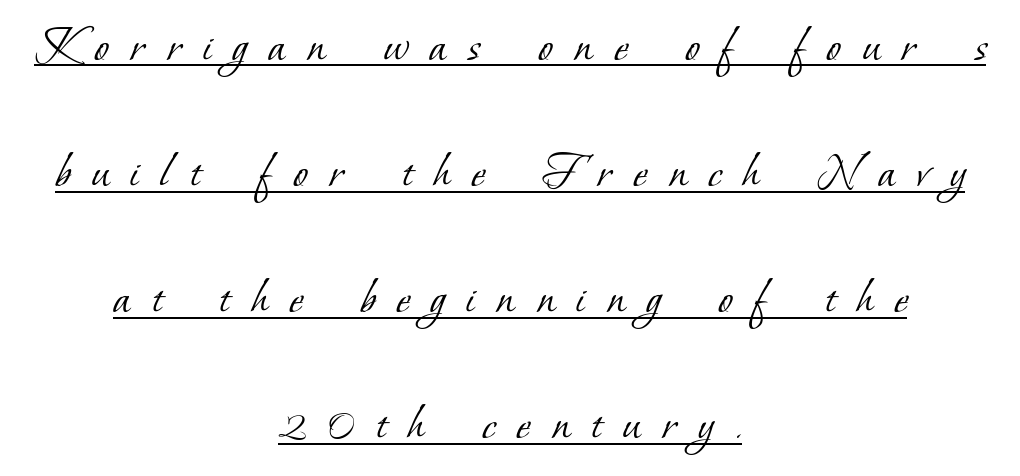
Q: Is the text bold? A: No.
Q: Is the typeface a serif or a sans-serif typeface? A: Serif.
Q: Is the text underlined? A: Yes.
Q: How is the paragraph aligned? A: Centered.
Q: Is the spacing between letters normal or unusually wide? A: Unusually wide.
Q: Is the spacing between lines tight, normal or loose? A: Loose.
Q: Width (condensed, normal, or wide)? A: Normal.
Q: Stroke contrast? A: Low.
Q: x-height? A: Small.
Q: Monospaced? A: No.
